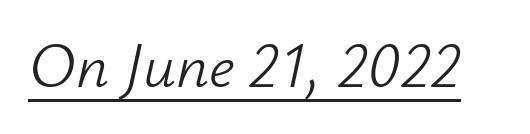
Looks like regular typesetting: each glyph gets only the width it needs. Weight: in the light-to-regular range. The letters are slanted; this is an italic face. Is the letter spacing exaggerated? No — it looks like the ordinary default. The lettering is marked with a stroke running underneath it.
